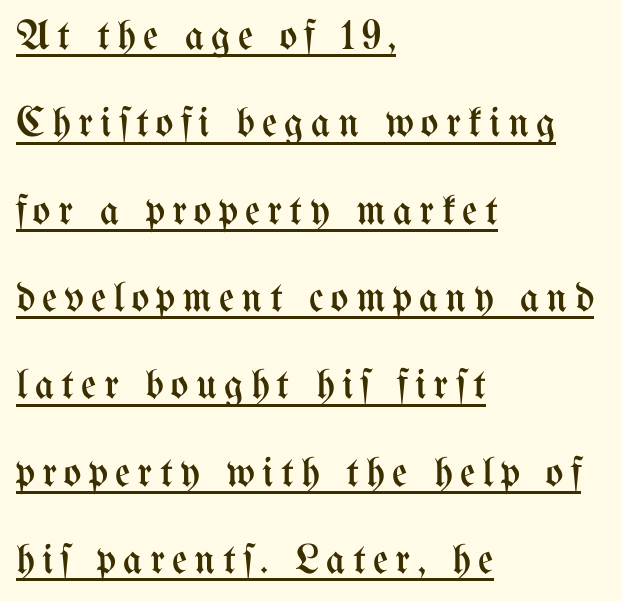
Do the characters align in a grid? No, the font is proportional. No letter is thick-stroked: the sample isn't bold. Line starts are locked; line ends wander. Underline: present. Airy leading.
